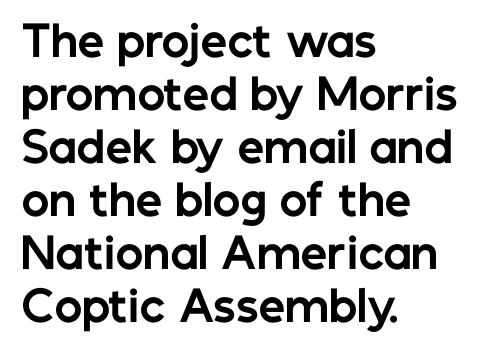
If you measured baseline to baseline, you'd find a middling distance. Do the characters align in a grid? No, the font is proportional. The characters display no serif detailing; their extremities are plain. No italicization has been applied; the sample stays upright.
